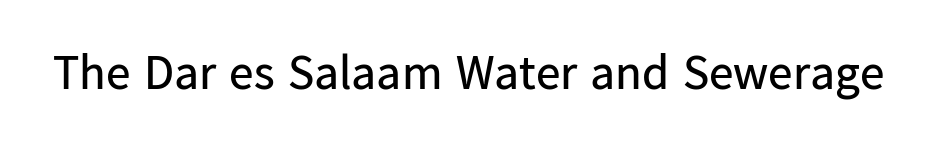
Each letter keeps its own natural width here, so spacing adapts to shape. The letters stand straight up with perfectly vertical stems. Heaviness? Minimal to ordinary, like unemphasized prose. The area under the type is left untouched. A typesetter would label this face a sans.
